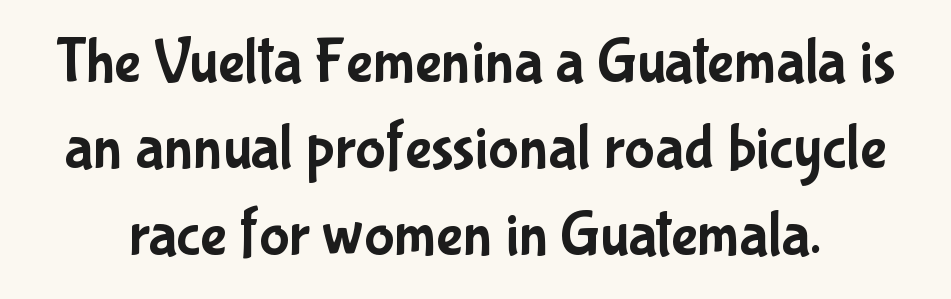
This sample keeps an unexceptional amount of space between lines. Letters rest on an invisible, unmarked baseline. Nope, not italic — everything's standing straight. No extra tracking has been applied to these lines.
